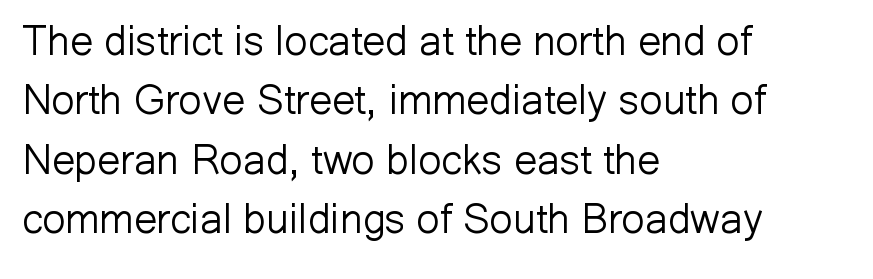
{"serif": "no", "italic": "no", "bold": "no", "weight": "light", "width": "normal", "stroke_contrast": "low", "x_height": "medium", "monospaced": "no", "underline": "no", "align": "left", "line_spacing": "normal", "line_spacing_ratio": 1.45, "letter_spacing": "normal", "letter_spacing_em": 0.0, "glyph_px": 41}
